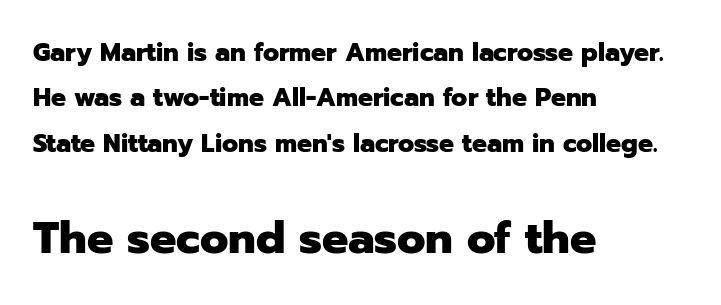
Q: Is the text bold? A: Yes.
Q: Is the text italic (slanted)? A: No, it is upright.
Q: Is the typeface a serif or a sans-serif typeface? A: Sans-serif.
Q: Is the text underlined? A: No.
Q: How is the paragraph aligned? A: Left-aligned.
Q: Is the spacing between letters normal or unusually wide? A: Normal.
Q: Which block of text is set in a larger size, the first (top) or the second (bottom)? A: The second (bottom) one.
Q: Width (condensed, normal, or wide)? A: Normal.
Q: Stroke contrast? A: Low.
Q: x-height? A: Medium.
Q: Monospaced? A: No.
